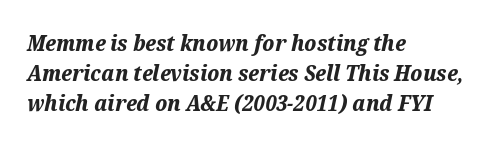
The image shows 22 px bold type, italic (leaning right); set left-aligned, normal line spacing (1.36x), normal letter spacing, not underlined.
